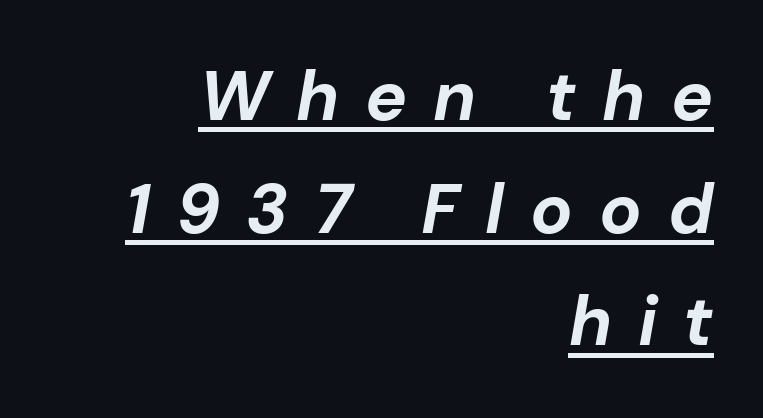
You can see a thin bar hugging the bottom of the glyphs. How would I describe the line gaps? Plain and ordinary. Does the lettering tilt? It does — this is italic. Think of a printed novel: that variable character pitch is what you see here. The letters are spread apart with noticeably loose tracking.
